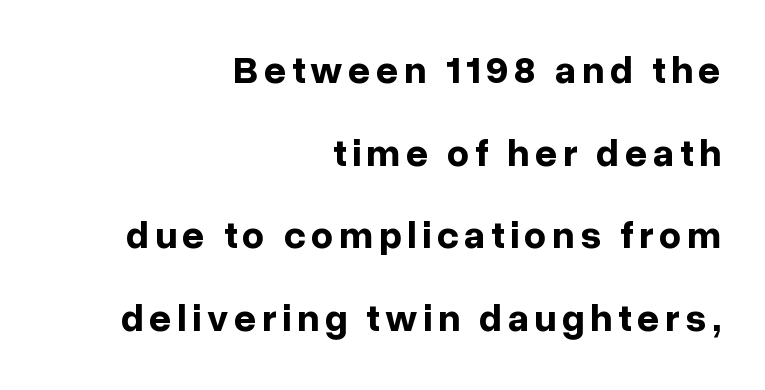
The image shows 39 px bold sans-serif type, upright; set right-aligned, loose line spacing (2.12x), not underlined; low stroke contrast and a medium x-height.
